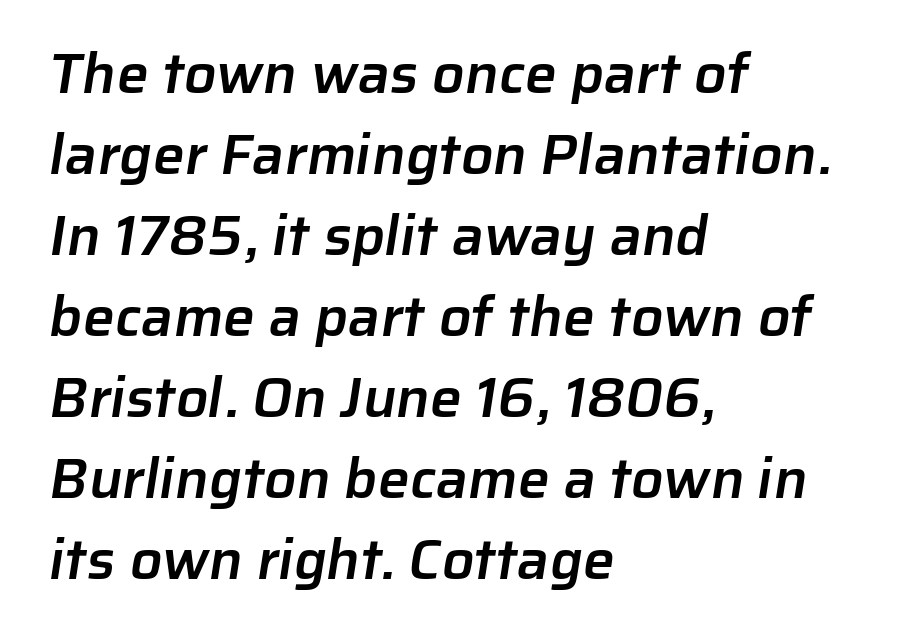
All the whitespace from short lines collects on the right. Varying glyph widths throughout — classic text-font behaviour. This is the in-between weight designers call semibold or demi. Nothing sits at the stroke ends, so this counts as sans-serif. Letter spacing: default. The vertical gap from one line to the next is medium.
